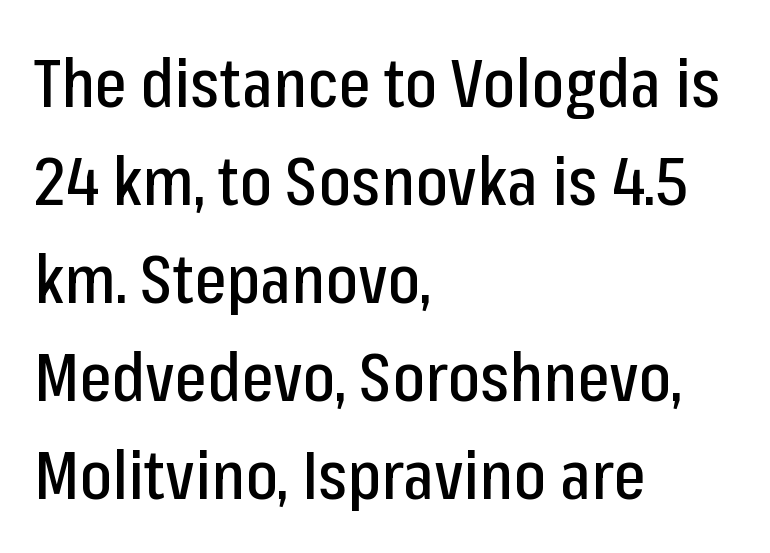
The specimen omits any rule beneath the text block's lines. A classic flush-left, rag-right setting is used for this passage. A normal amount of white space separates one row of letters from the next. Compared with typical body copy, the letter spacing here is the same.
